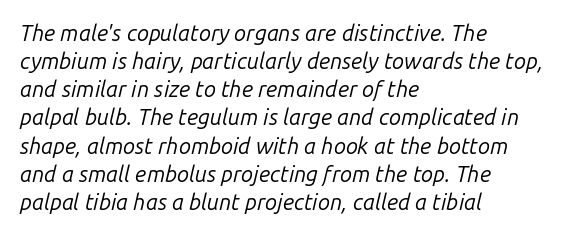
Caption: standard tracking, unaltered. Does the leading feel generous? No, just average. Slant detected: the letters are inclined. A bare baseline throughout the passage. Casual observation: everything's shoved over to the left.
